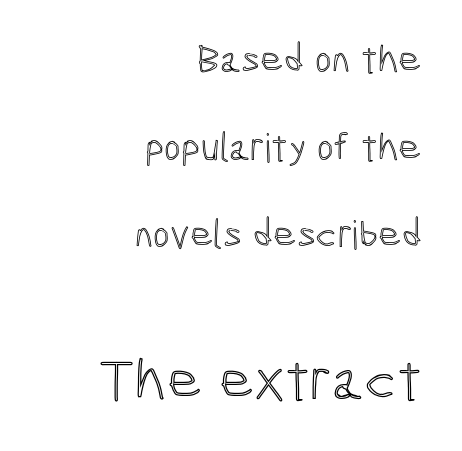
The image shows 60 px condensed type, upright; set right-aligned, loose line spacing (2.19x), normal letter spacing, not underlined; the second (bottom) block is 1.5x larger; a medium x-height.
